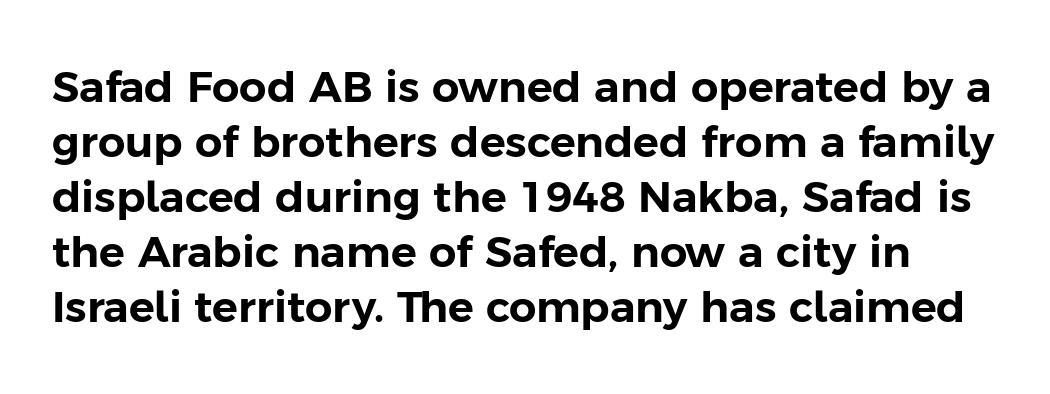
Q: Is the text italic (slanted)? A: No, it is upright.
Q: Is the typeface a serif or a sans-serif typeface? A: Sans-serif.
Q: Is the text underlined? A: No.
Q: Is the spacing between letters normal or unusually wide? A: Normal.
Q: Is the spacing between lines tight, normal or loose? A: Normal.
Q: Width (condensed, normal, or wide)? A: Normal.
Q: Stroke contrast? A: Low.
Q: x-height? A: Medium.
Q: Monospaced? A: No.
